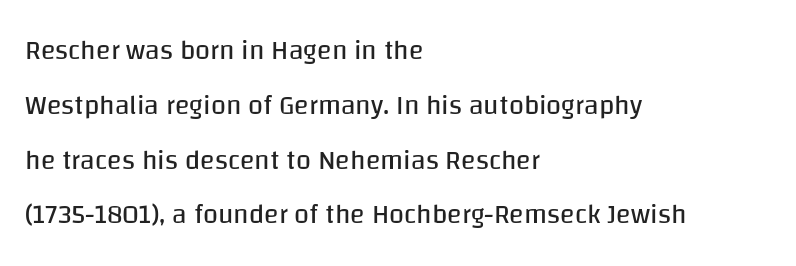
The image shows 27 px text type, upright; set left-aligned, loose line spacing (2.03x), normal letter spacing, not underlined.
